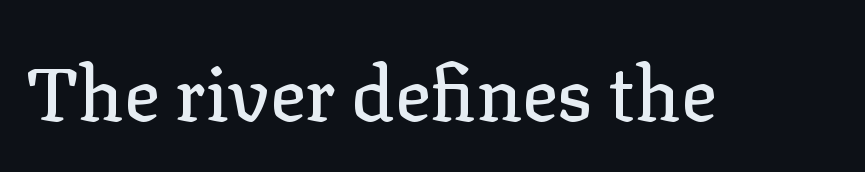
{"serif": "yes", "italic": "no", "width": "normal", "stroke_contrast": "low", "x_height": "medium", "monospaced": "no", "underline": "no", "letter_spacing": "normal", "letter_spacing_em": 0.0, "glyph_px": 75}
